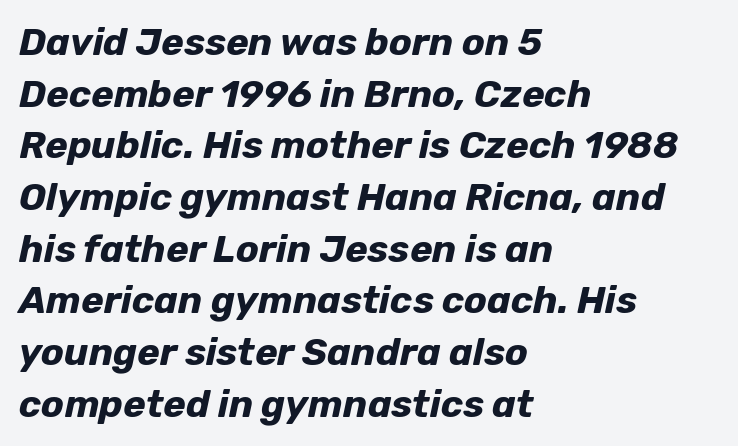
Compared with typical body copy, the letter spacing here is the same. Heavy, bold letterforms. Think of a printed novel: that variable character pitch is what you see here. The line-height multiplier appears to be the usual default.
